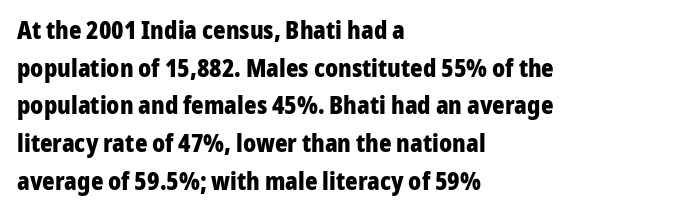
Heavy, bold letterforms. Quick note: underline off. The space between consecutive lines is moderate. This is roman type, the default non-slanted kind. The compositor pushed each line to the left boundary.
